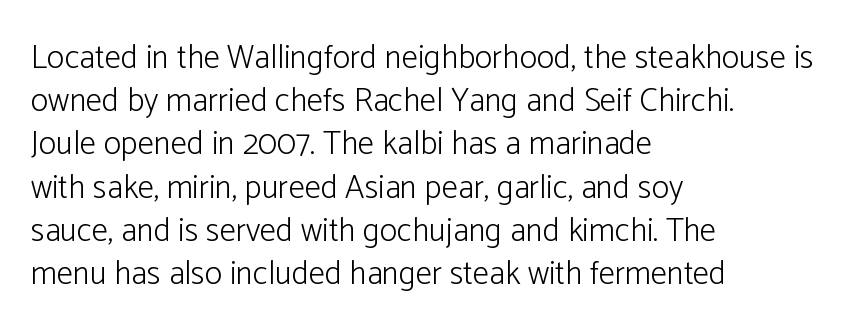
The passage shown is not bold in any degree. Spacing verdict: proportional, widths tailored to each character. Quick note: underline off. Short and long lines alike share a common starting point at left. The passage shown has conventional tracking throughout.
